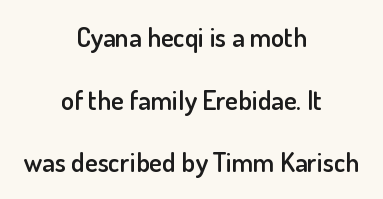
Q: Is the text bold? A: Semi-bold.
Q: Is the text italic (slanted)? A: No, it is upright.
Q: Is the text underlined? A: No.
Q: How is the paragraph aligned? A: Centered.
Q: Is the spacing between letters normal or unusually wide? A: Normal.
Q: Is the spacing between lines tight, normal or loose? A: Loose.
